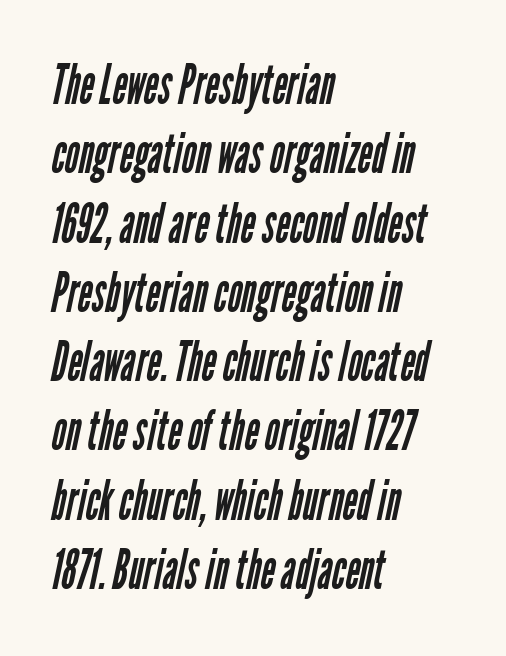
Does extra space separate the letters? No, they use regular spacing. These lines are rendered in a variable-pitch font. Line beginnings align vertically; line endings do not. Letters rest on an invisible, unmarked baseline. Is the stroke heavy? The answer is a plain regular-or-lighter. The glyphs in this specimen are sans serif.
